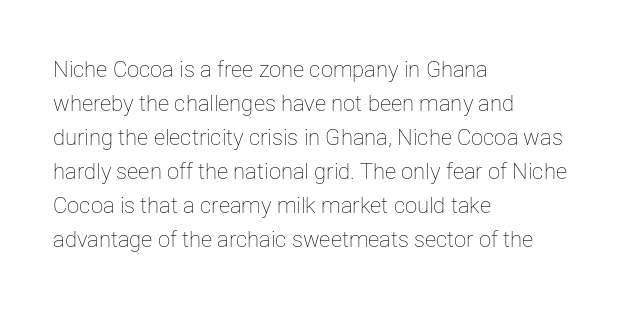
The image shows 22 px text type, upright; set left-aligned, normal line spacing (1.55x), normal letter spacing, not underlined.
